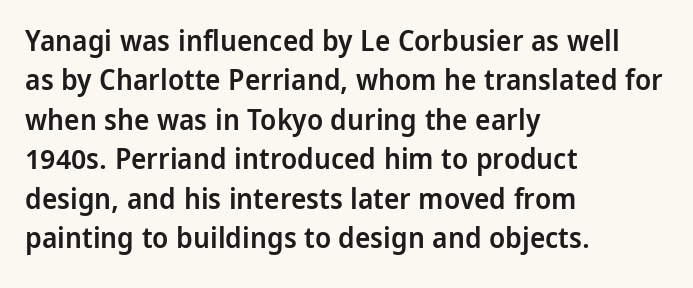
The image shows 29 px semibold sans-serif type, upright; set left-aligned, normal line spacing (1.36x), normal letter spacing, not underlined; low stroke contrast and a medium x-height.
